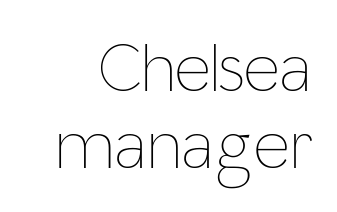
The image shows 71 px thin, condensed type, upright; set tight line spacing (1.08x), normal letter spacing, not underlined; low stroke contrast and a medium x-height.
